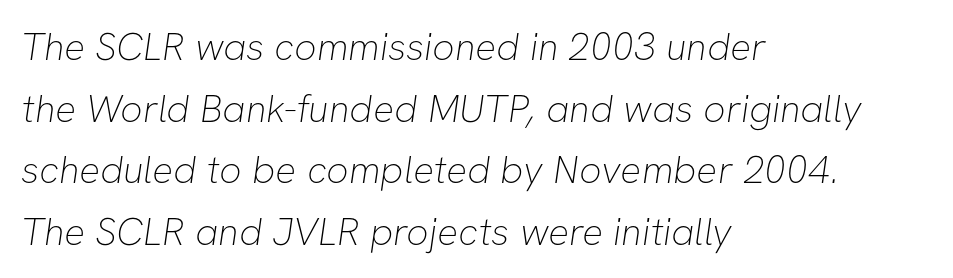
Font category for this specimen: sans-serif. The designer left line spacing at the default. The passage shown is typed in a proportional face where columns would drift. Leftover space on each line is placed entirely after the last word. The font is comparable to plain body text, perhaps lighter.
